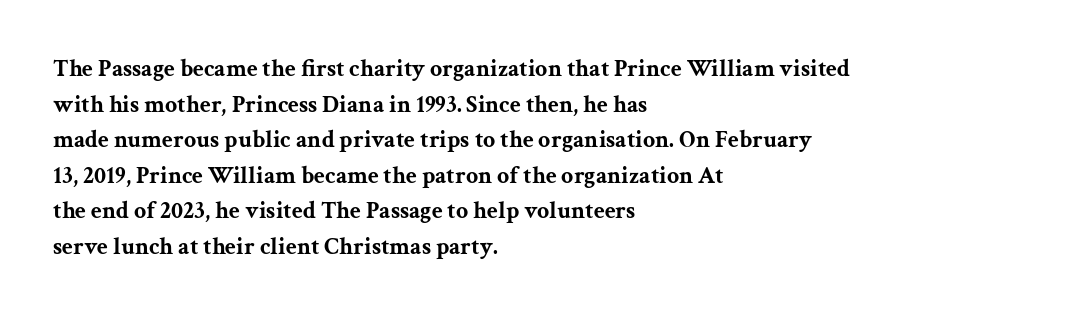
Its strokes are broad and dark, the hallmark of bold type. Short and long lines alike share a common starting point at left. Reading down the column, the eye jumps a familiar distance to each next line. Bare-footed words on every line.
